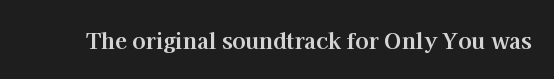
Short note: letters normally spaced. Words float on clear page, feet unadorned. The letters stand upright; this is a roman face. Heavy, bold letterforms.
